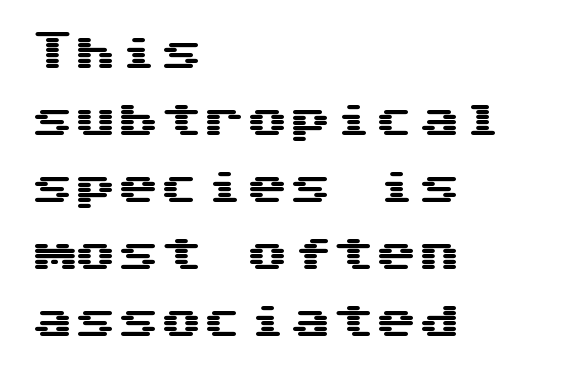
Q: Is the text italic (slanted)? A: No, it is upright.
Q: Is the typeface a serif or a sans-serif typeface? A: Sans-serif.
Q: Is the text underlined? A: No.
Q: How is the paragraph aligned? A: Left-aligned.
Q: Is the spacing between letters normal or unusually wide? A: Normal.
Q: Is the spacing between lines tight, normal or loose? A: Normal.
Q: Width (condensed, normal, or wide)? A: Wide.
Q: Stroke contrast? A: Medium.
Q: x-height? A: Medium.
Q: Monospaced? A: Yes.
